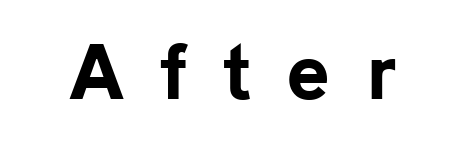
The image shows 72 px bold sans-serif type, upright; set unusually wide letter spacing (+0.5 em), not underlined; low stroke contrast and a medium x-height.
